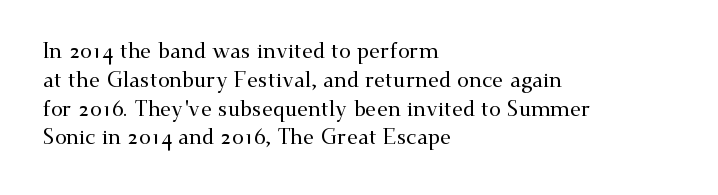
Q: Is the text italic (slanted)? A: No, it is upright.
Q: Is the text underlined? A: No.
Q: How is the paragraph aligned? A: Left-aligned.
Q: Is the spacing between letters normal or unusually wide? A: Normal.
Q: Is the spacing between lines tight, normal or loose? A: Normal.
